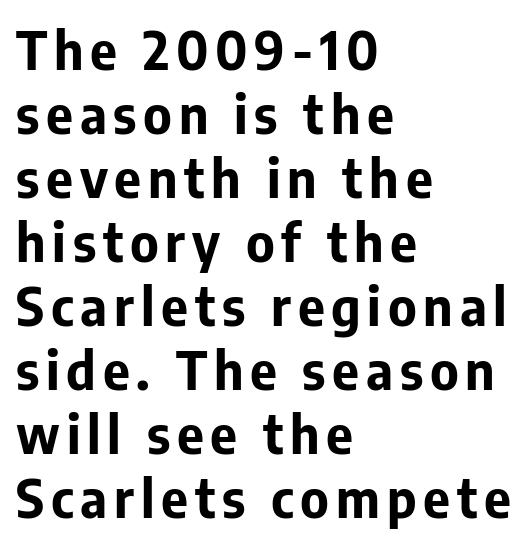
Q: Is the text bold? A: Yes.
Q: Is the text italic (slanted)? A: No, it is upright.
Q: Is the typeface a serif or a sans-serif typeface? A: Sans-serif.
Q: Is the text underlined? A: No.
Q: How is the paragraph aligned? A: Left-aligned.
Q: Width (condensed, normal, or wide)? A: Normal.
Q: Stroke contrast? A: Low.
Q: x-height? A: Medium.
Q: Monospaced? A: No.
